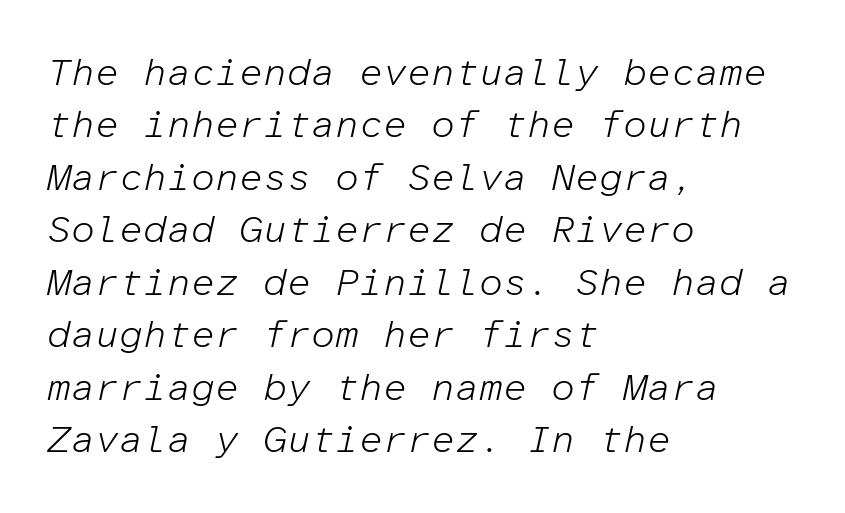
Rule under the text: the space is simply empty. The horizontal fit of the characters is conventional and even. The glyphs look as if they've been sheared to an angle. The lines are quadded left. Leading: standard.
